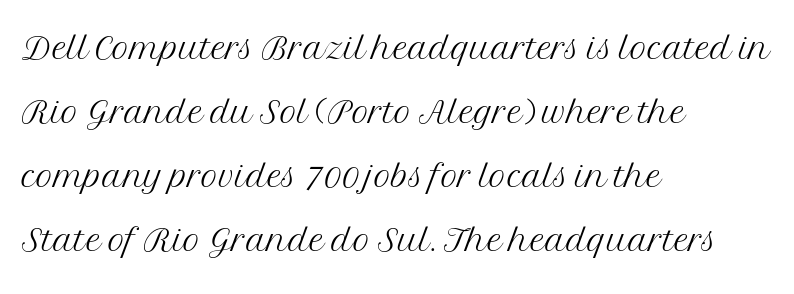
Reading down the block, your eye returns to a fixed left position each line. How are the letters spaced? Ordinarily, with no added tracking. Small tapered or slab feet sit at the stroke ends, so this counts as serif.
